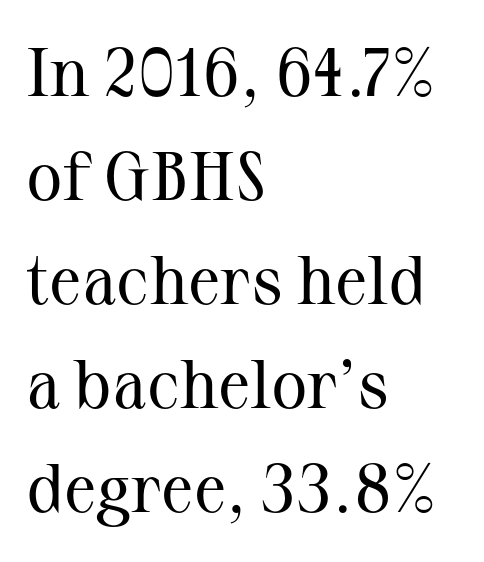
{"serif": "yes", "italic": "no", "bold": "no", "weight": "regular", "width": "normal", "stroke_contrast": "medium", "x_height": "medium", "monospaced": "no", "underline": "no", "align": "left", "line_spacing": "normal", "line_spacing_ratio": 1.53, "letter_spacing": "normal", "letter_spacing_em": 0.0, "glyph_px": 68}
